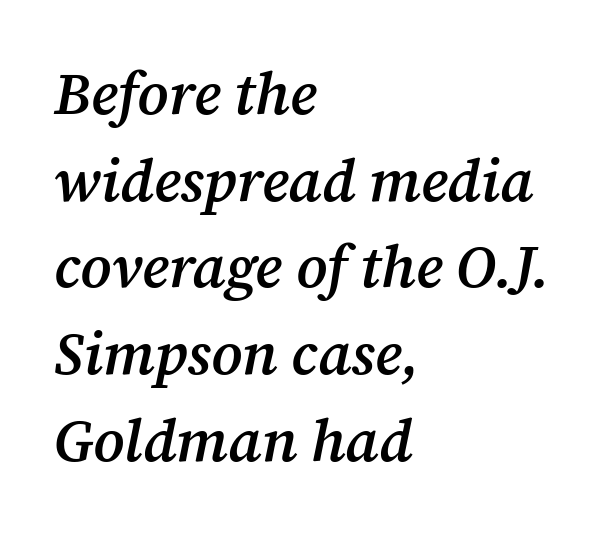
Q: Is the text bold? A: Semi-bold.
Q: Is the text italic (slanted)? A: Yes, it leans right by about 12 degrees.
Q: Is the typeface a serif or a sans-serif typeface? A: Serif.
Q: Is the text underlined? A: No.
Q: How is the paragraph aligned? A: Left-aligned.
Q: Is the spacing between letters normal or unusually wide? A: Normal.
Q: Is the spacing between lines tight, normal or loose? A: Normal.
Q: Width (condensed, normal, or wide)? A: Normal.
Q: Stroke contrast? A: Medium.
Q: x-height? A: Medium.
Q: Monospaced? A: No.
